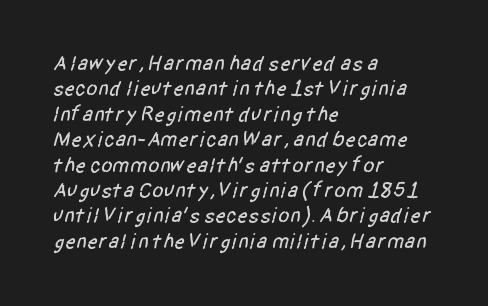
{"underline": "no", "align": "left", "line_spacing_ratio": 1.21, "letter_spacing": "normal", "letter_spacing_em": 0.0, "glyph_px": 21}
